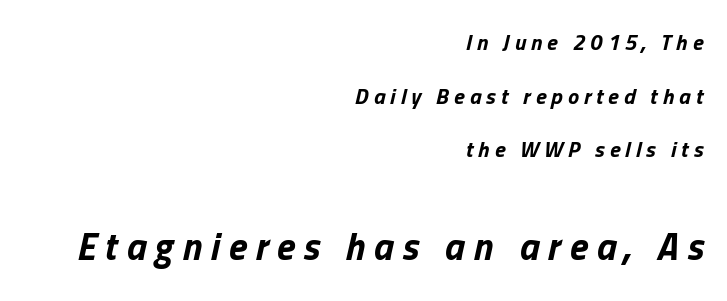
{"italic": "yes", "lean": "right", "slant_degrees": 13, "bold": "yes", "weight": "bold", "width": "normal", "stroke_contrast": "low", "x_height": "medium", "monospaced": "no", "underline": "no", "align": "right", "line_spacing": "loose", "line_spacing_ratio": 2.44, "letter_spacing": "wide", "letter_spacing_em": 0.23, "larger_block": "second", "size_ratio": 1.73, "glyph_px": 38}
